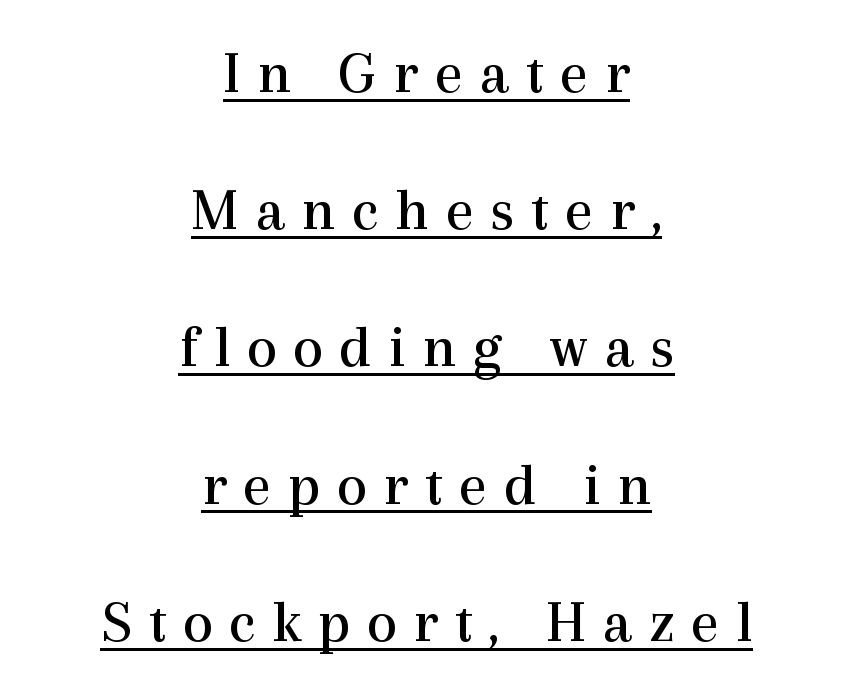
The image shows 61 px regular-weight serif type, upright; set centered, loose line spacing (2.25x), unusually wide letter spacing (+0.27 em), underlined; a medium x-height.
